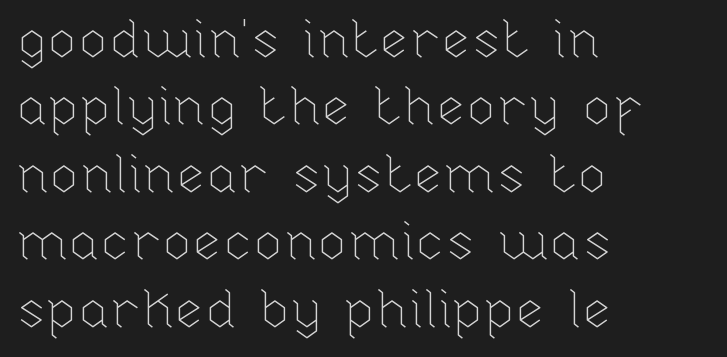
Q: Is the text bold? A: No.
Q: Is the text italic (slanted)? A: No, it is upright.
Q: Is the text underlined? A: No.
Q: How is the paragraph aligned? A: Left-aligned.
Q: Is the spacing between letters normal or unusually wide? A: Normal.
Q: Is the spacing between lines tight, normal or loose? A: Normal.
Q: Width (condensed, normal, or wide)? A: Normal.
Q: Stroke contrast? A: Low.
Q: x-height? A: Medium.
Q: Monospaced? A: No.
